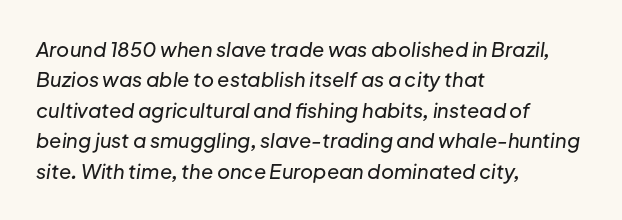
The image shows 20 px text type, italic (leaning right); set left-aligned, normal line spacing (1.52x), normal letter spacing, not underlined.
